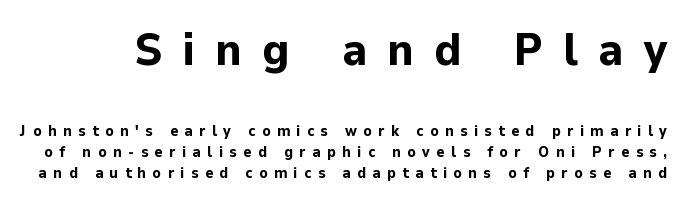
Q: Is the text bold? A: Yes.
Q: Is the text italic (slanted)? A: No, it is upright.
Q: Is the typeface a serif or a sans-serif typeface? A: Sans-serif.
Q: Is the text underlined? A: No.
Q: Is the spacing between letters normal or unusually wide? A: Unusually wide.
Q: Is the spacing between lines tight, normal or loose? A: Normal.
Q: Which block of text is set in a larger size, the first (top) or the second (bottom)? A: The first (top) one.
Q: Width (condensed, normal, or wide)? A: Normal.
Q: Stroke contrast? A: Low.
Q: x-height? A: Medium.
Q: Monospaced? A: No.
